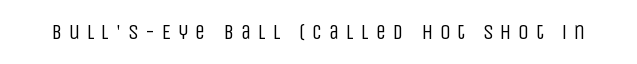
The image shows 21 px text type, upright; set unusually wide letter spacing (+0.32 em), not underlined.
